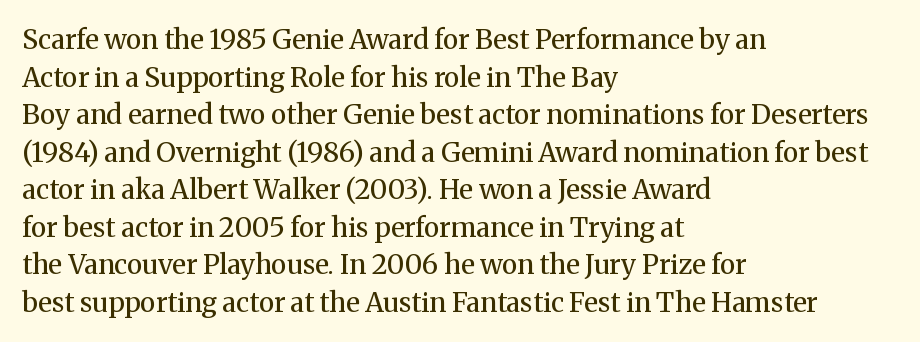
{"italic": "no", "bold": "no", "underline": "no", "align": "left", "line_spacing": "normal", "line_spacing_ratio": 1.39, "letter_spacing": "normal", "letter_spacing_em": 0.0, "glyph_px": 27}
